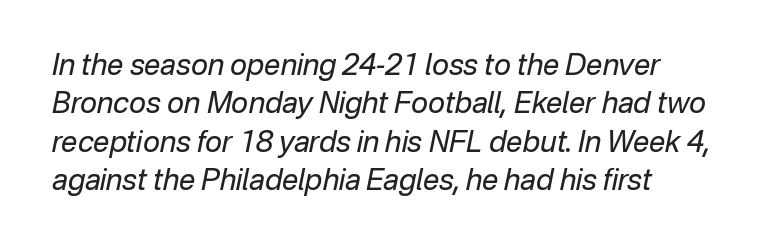
No heavy texture on the line: the type isn't bold. The lines sit at an ordinary, default distance from one another. Designer's note — italics engaged. A typesetter would call this proportional, since set widths differ per character.
